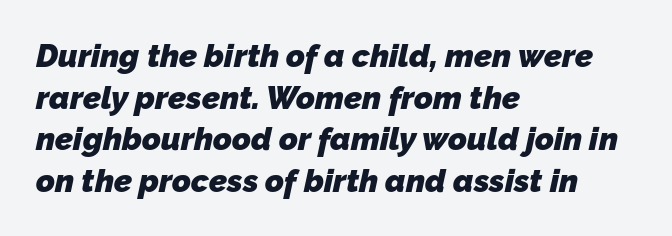
The image shows 32 px heavy sans-serif type; set left-aligned, normal line spacing (1.3x), normal letter spacing, not underlined; low stroke contrast and a medium x-height.
